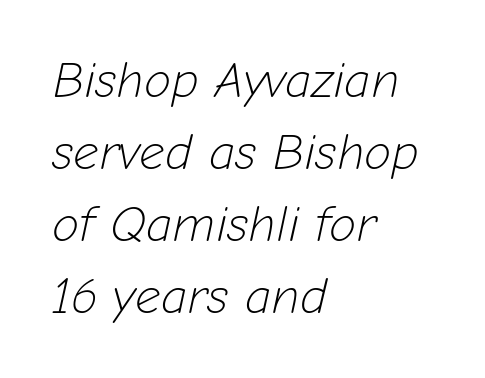
The image shows 50 px light type, italic (leaning right); set left-aligned, normal line spacing (1.44x), normal letter spacing, not underlined; low stroke contrast and a medium x-height.
